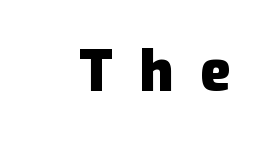
The image shows 57 px heavy sans-serif type, upright; set unusually wide letter spacing (+0.46 em), not underlined; low stroke contrast and a medium x-height.
